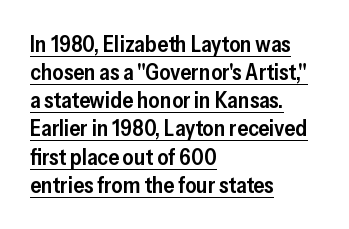
The image shows 22 px text type, upright; set left-aligned, normal line spacing (1.28x), normal letter spacing, underlined.
